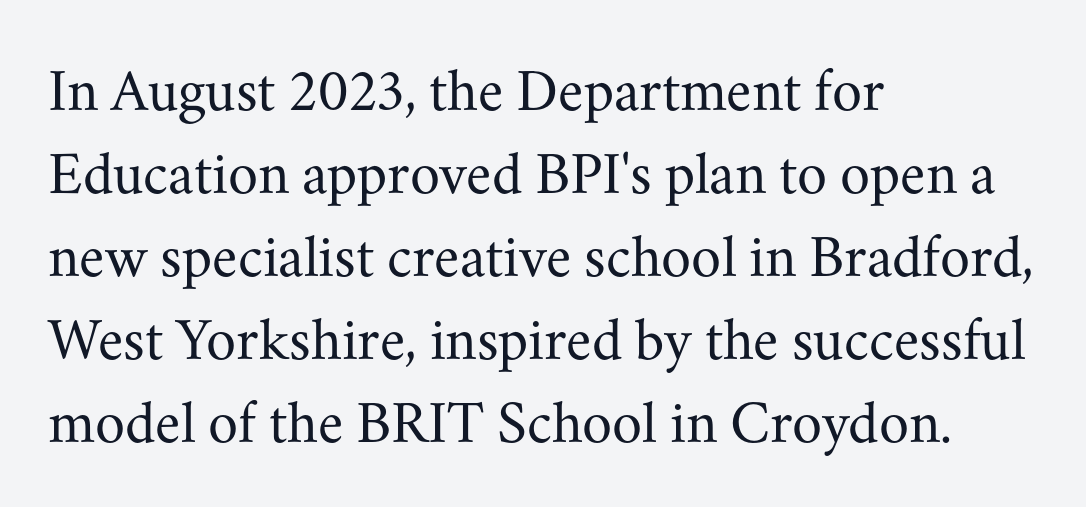
Think of a printed novel: that variable character pitch is what you see here. Compared with a typical body face, this is equally light or lighter still. One-word summary of the alignment: left. Nobody touched the tracking dial on this one. I'd call this a serif setting — the letters wear small feet.
